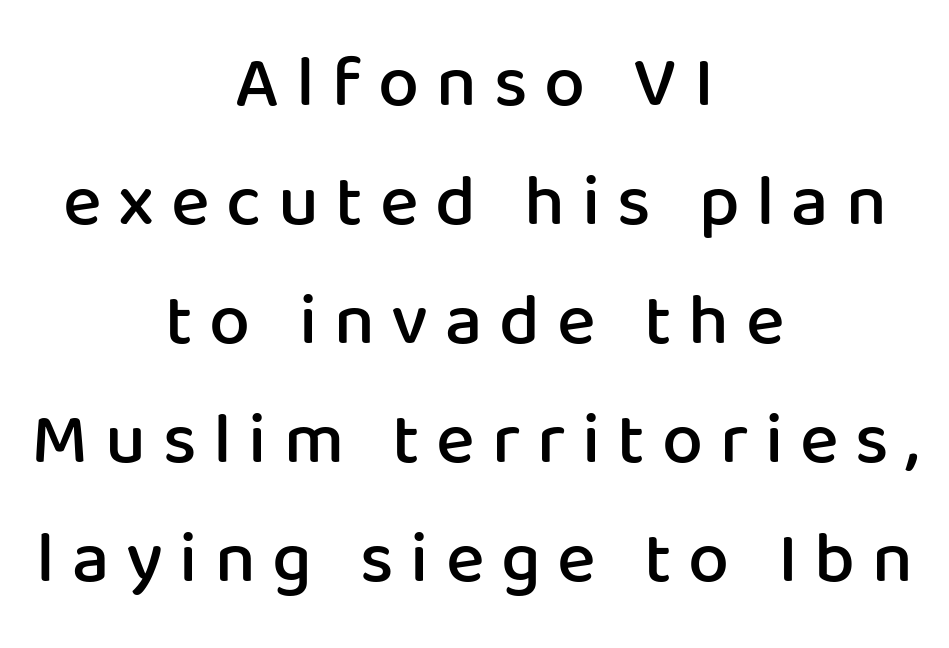
The image shows 73 px semibold sans-serif type, upright; set centered, normal line spacing (1.63x), unusually wide letter spacing (+0.23 em), not underlined; low stroke contrast and a medium x-height.
